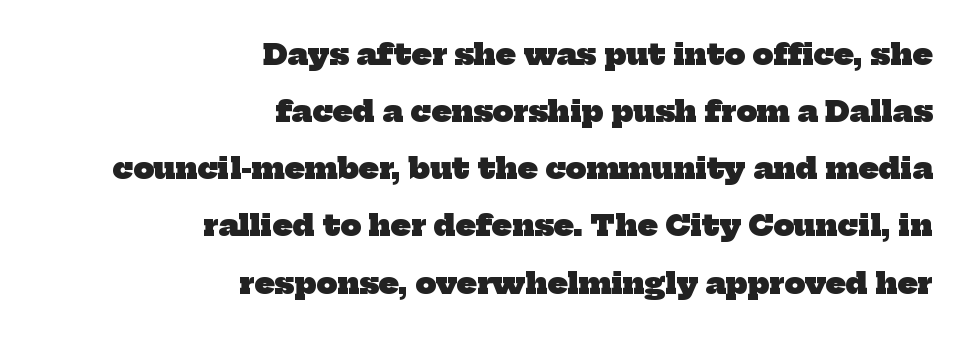
The face used here is seriffed, in the tradition of book romans. Does the copy run flush right? Yes — the right margin is perfectly even. Words appear dense and cohesive because spacing is normal. The rendering uses natural spacing where letterforms have individual widths. Decoration check: the copy has no underline.
